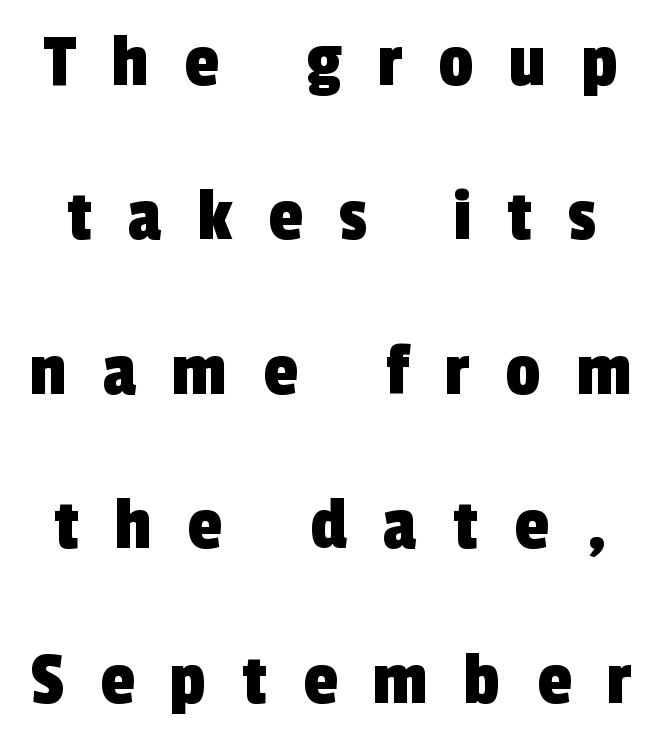
The rendering uses a large line-height, opening up the rows. The space directly below the letters is spotless. Someone cranked the tracking dial way up on this one. The face used here is proportionally spaced, like ordinary book or web type.
